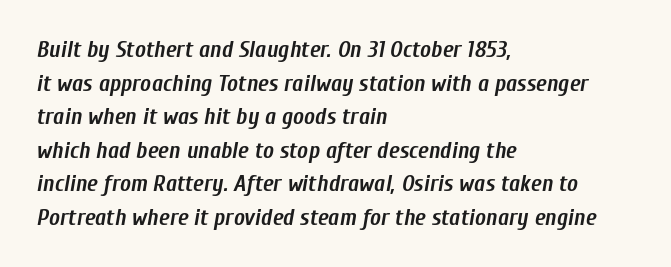
Descender tails drop into unmarked territory. What weight is shown? A full bold with thick strokes. The passage is arranged the way most books set body copy — flush left. Is the letter spacing exaggerated? No — it looks like the ordinary default. Does the leading feel generous? No, just average.
